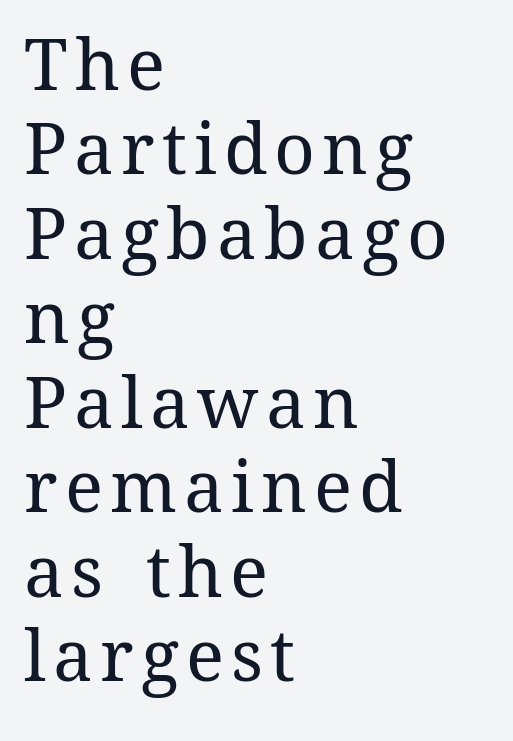
{"italic": "no", "bold": "no", "weight": "regular", "width": "normal", "stroke_contrast": "medium", "x_height": "medium", "monospaced": "no", "underline": "no", "align": "left", "line_spacing_ratio": 1.19, "glyph_px": 71}
